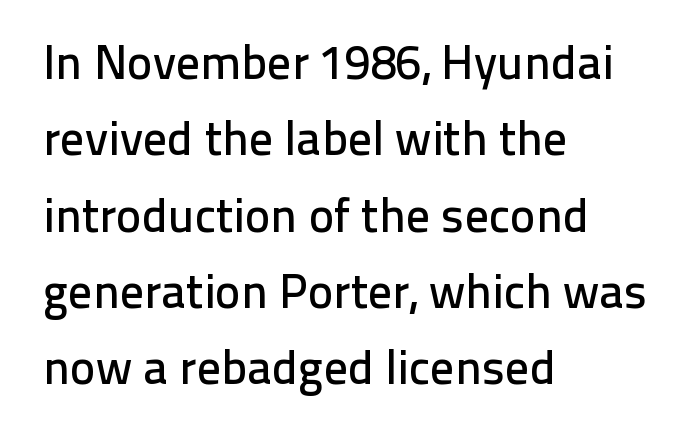
Q: Is the text italic (slanted)? A: No, it is upright.
Q: Is the typeface a serif or a sans-serif typeface? A: Sans-serif.
Q: Is the text underlined? A: No.
Q: How is the paragraph aligned? A: Left-aligned.
Q: Is the spacing between letters normal or unusually wide? A: Normal.
Q: Is the spacing between lines tight, normal or loose? A: Normal.
Q: Width (condensed, normal, or wide)? A: Normal.
Q: Stroke contrast? A: Low.
Q: x-height? A: Medium.
Q: Monospaced? A: No.
